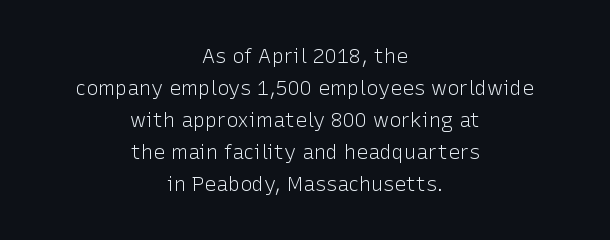
The image shows 20 px text type, upright; set centered, normal line spacing (1.6x), normal letter spacing, not underlined.
